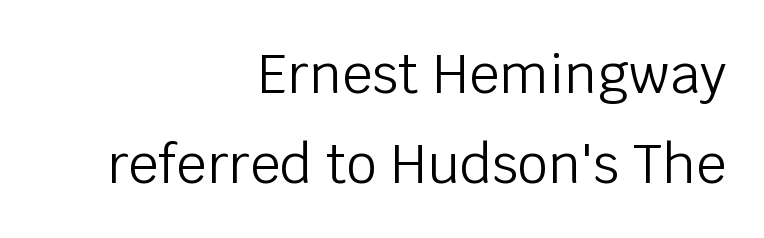
Q: Is the text bold? A: No.
Q: Is the text italic (slanted)? A: No, it is upright.
Q: Is the typeface a serif or a sans-serif typeface? A: Sans-serif.
Q: Is the text underlined? A: No.
Q: How is the paragraph aligned? A: Right-aligned.
Q: Is the spacing between letters normal or unusually wide? A: Normal.
Q: Is the spacing between lines tight, normal or loose? A: Normal.
Q: Width (condensed, normal, or wide)? A: Normal.
Q: Stroke contrast? A: Low.
Q: x-height? A: Large.
Q: Monospaced? A: No.
